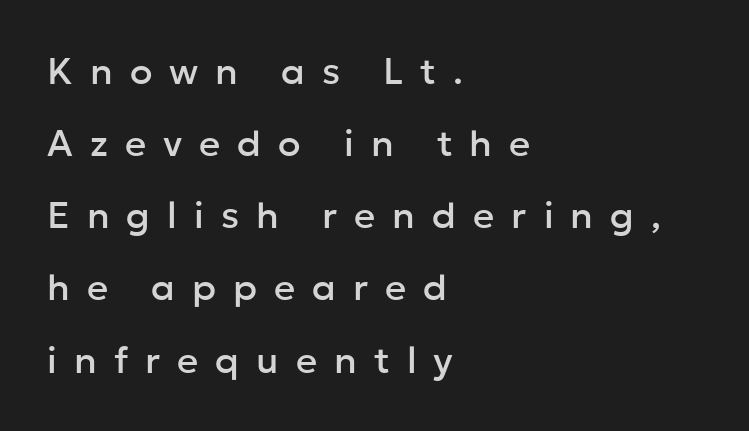
This is roman type, the default non-slanted kind. If you measured baseline to baseline, you'd find a long distance. Tracking here is generous; glyphs stand well apart from one another. A sans-serif font was chosen for this passage. Each letter keeps its own natural width here, so spacing adapts to shape.
